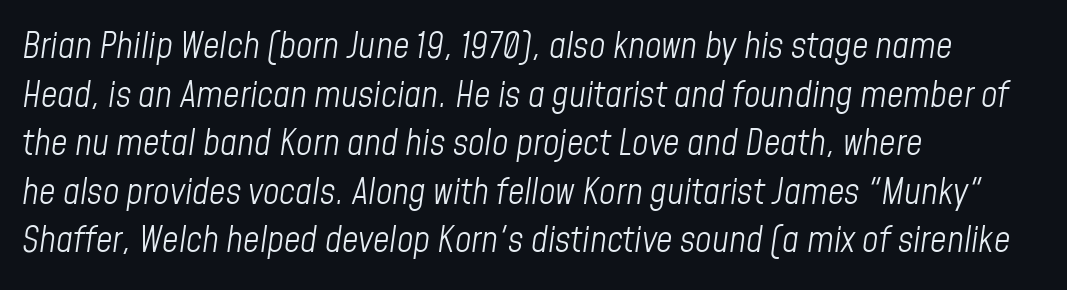
The image shows 36 px light, condensed type, italic (leaning right); set left-aligned, normal line spacing (1.35x), normal letter spacing, not underlined; low stroke contrast and a medium x-height.
